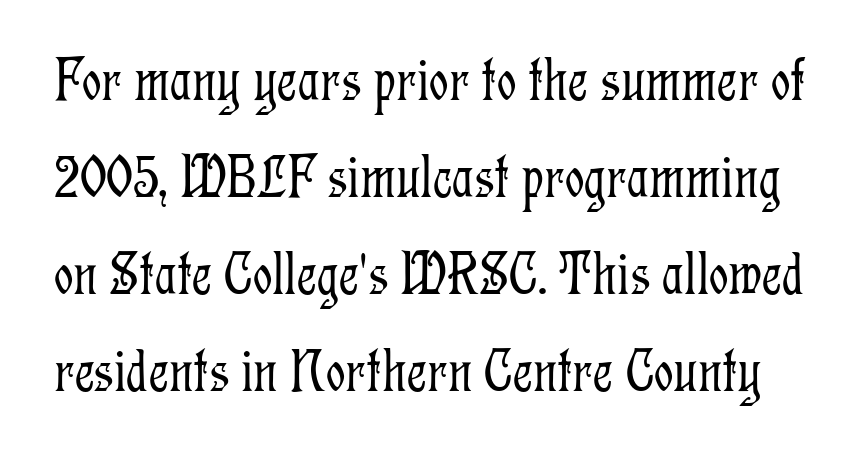
Proportional: the letters do not fall into vertical columns. Nobody touched the tracking dial on this one. Interline gaps are of average width in this sample. The strokes are not fattened; the text isn't bold. Italic? Not at all — the glyphs are vertical.
